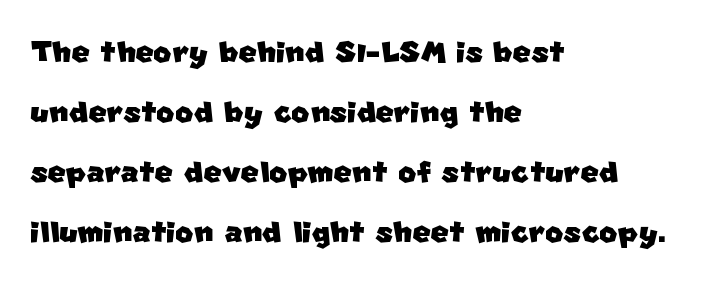
The image shows 39 px sans-serif type; set left-aligned, normal line spacing (1.54x), normal letter spacing, not underlined; low stroke contrast and a large x-height.
